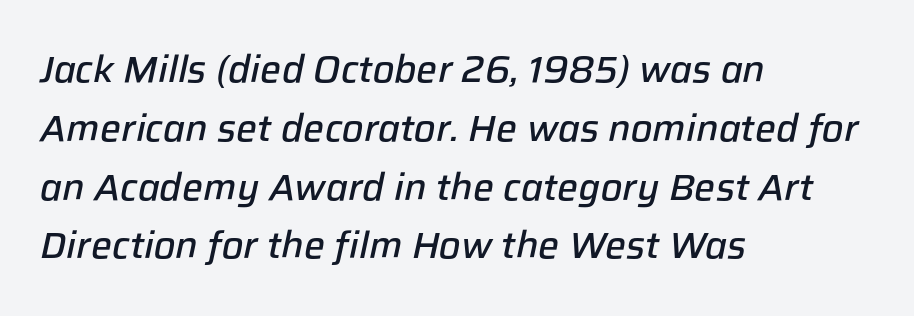
The space directly below the letters is spotless. Horizontally, the lines are justified to the leading edge only. There's an unmistakable incline to the writing here. Regular leading. Character widths vary here, with narrow letters taking less room than wide ones. The letters sit at their default tracking, neither squeezed nor spread.
